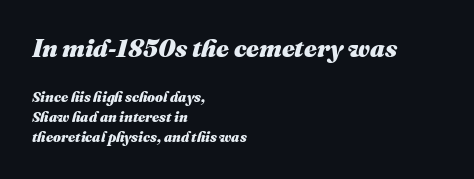
Q: Is the text bold? A: Yes.
Q: Is the text italic (slanted)? A: Yes, it leans right by about 16 degrees.
Q: Is the text underlined? A: No.
Q: How is the paragraph aligned? A: Left-aligned.
Q: Is the spacing between letters normal or unusually wide? A: Normal.
Q: Is the spacing between lines tight, normal or loose? A: Normal.
Q: Which block of text is set in a larger size, the first (top) or the second (bottom)? A: The first (top) one.
